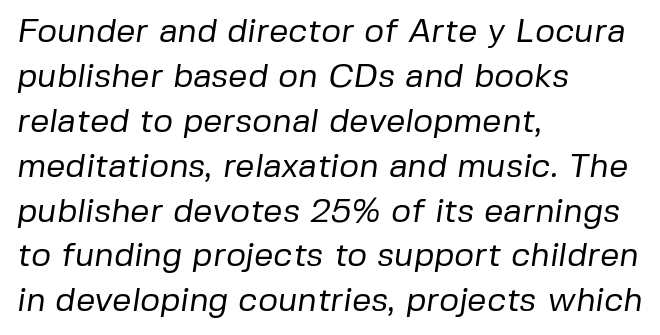
The image shows 34 px regular-weight sans-serif type; set left-aligned, normal line spacing (1.32x), normal letter spacing, not underlined; low stroke contrast and a medium x-height.
